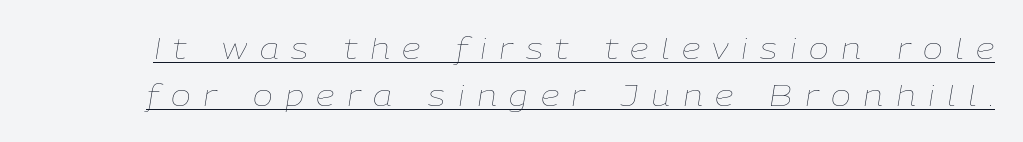
Compared with typical paragraphs, the rows here are spaced about the same. You could not count columns in this text — the font is proportionally spaced. What stands out about the letter spacing? Its width — letters are far apart. The rendering applies a slant to the glyphs. Underlining? Definitely there. The typesetting does not lean heavy: it is not bold.
